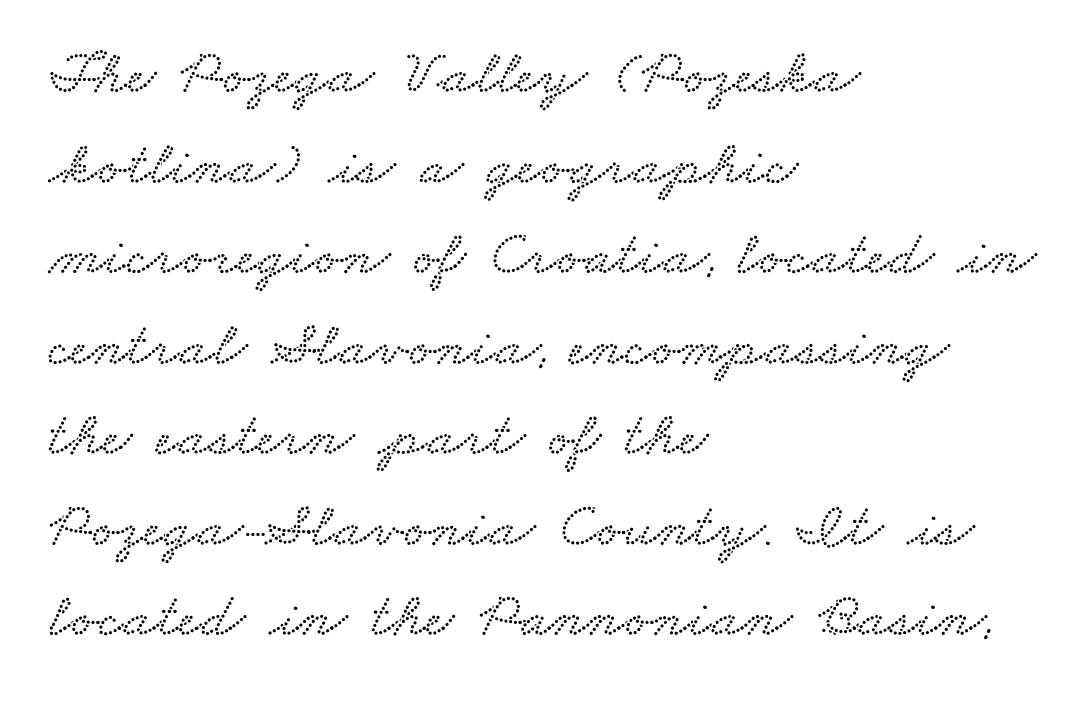
The image shows 62 px wide type; set left-aligned, normal line spacing (1.46x), normal letter spacing, not underlined; low stroke contrast and a small x-height.
